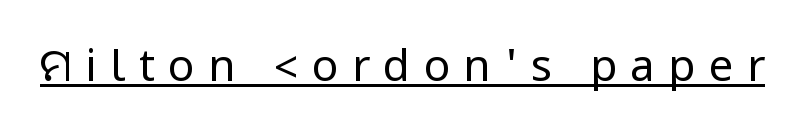
Q: Is the text bold? A: No.
Q: Is the text italic (slanted)? A: No, it is upright.
Q: Is the typeface a serif or a sans-serif typeface? A: Sans-serif.
Q: Is the text underlined? A: Yes.
Q: Is the spacing between letters normal or unusually wide? A: Unusually wide.
Q: Width (condensed, normal, or wide)? A: Condensed.
Q: Stroke contrast? A: Low.
